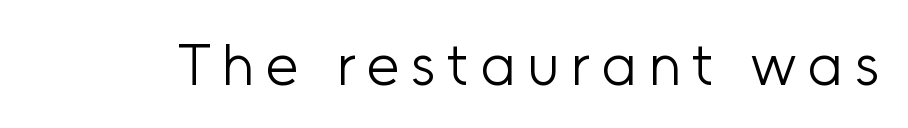
{"serif": "no", "italic": "no", "bold": "no", "weight": "light", "width": "normal", "stroke_contrast": "low", "x_height": "medium", "monospaced": "no", "underline": "no", "glyph_px": 59}
